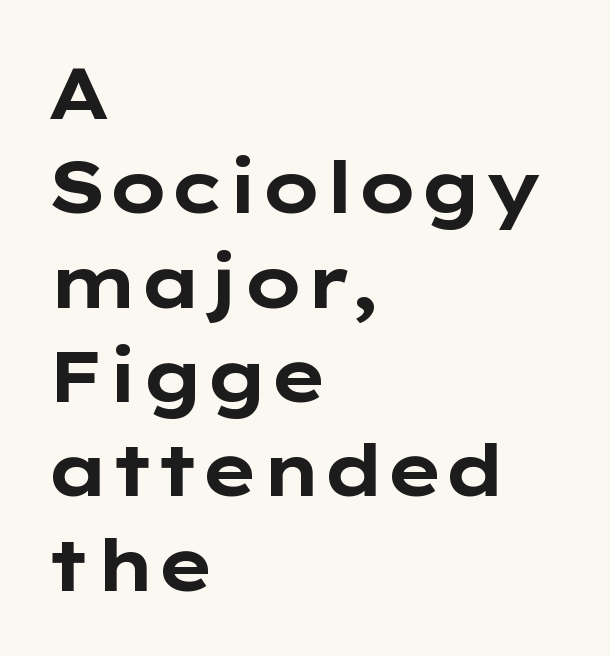
The image shows 72 px bold, wide sans-serif type, upright; set left-aligned, normal line spacing (1.31x), normal letter spacing, not underlined; low stroke contrast and a medium x-height.
